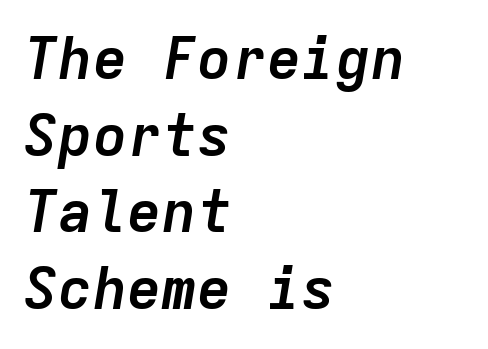
Q: Is the text bold? A: Yes.
Q: Is the text italic (slanted)? A: Yes, it leans right by about 9 degrees.
Q: Is the text underlined? A: No.
Q: How is the paragraph aligned? A: Left-aligned.
Q: Is the spacing between letters normal or unusually wide? A: Normal.
Q: Is the spacing between lines tight, normal or loose? A: Normal.
Q: Width (condensed, normal, or wide)? A: Normal.
Q: Stroke contrast? A: Low.
Q: x-height? A: Medium.
Q: Monospaced? A: Yes.
